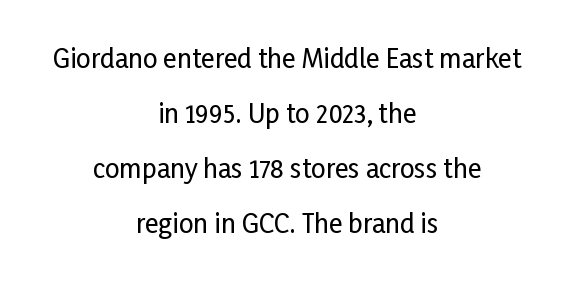
{"italic": "no", "underline": "no", "align": "center", "line_spacing": "loose", "line_spacing_ratio": 2.12, "letter_spacing": "normal", "letter_spacing_em": 0.0, "glyph_px": 26}
